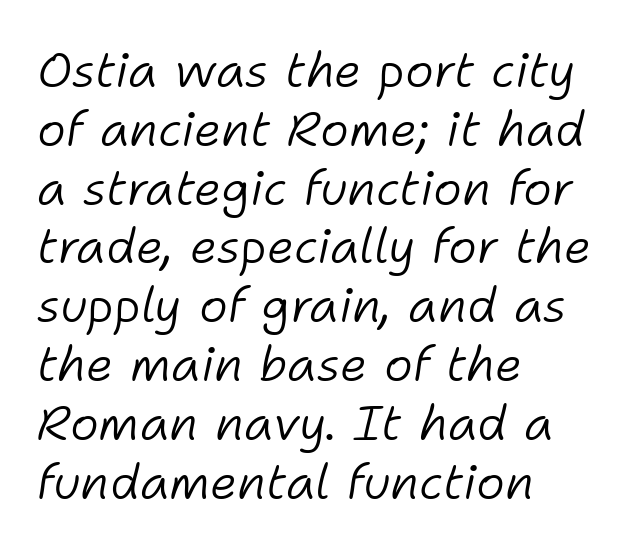
These lines are rendered in a variable-pitch font. Words float on clear page, feet unadorned. The typography opts for an oblique posture over an upright one. Heft: none added — not bold. Casual observation: everything's shoved over to the left.
